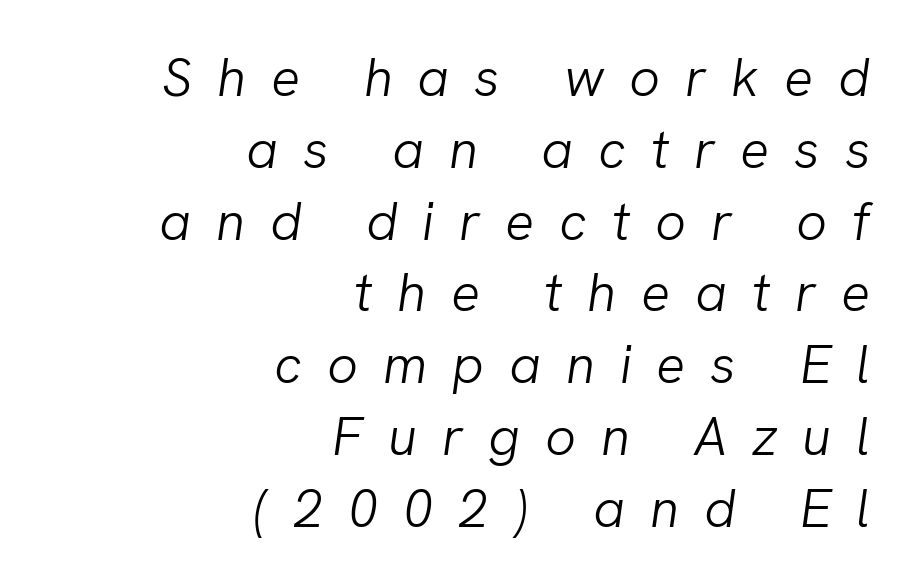
{"italic": "yes", "lean": "right", "slant_degrees": 8, "bold": "no", "weight": "light", "width": "normal", "stroke_contrast": "low", "x_height": "medium", "monospaced": "no", "underline": "no", "align": "right", "line_spacing": "normal", "line_spacing_ratio": 1.33, "letter_spacing": "wide", "letter_spacing_em": 0.46, "glyph_px": 54}
